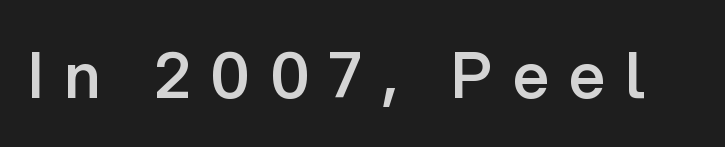
Q: Is the text bold? A: Semi-bold.
Q: Is the text italic (slanted)? A: No, it is upright.
Q: Is the typeface a serif or a sans-serif typeface? A: Sans-serif.
Q: Is the text underlined? A: No.
Q: Is the spacing between letters normal or unusually wide? A: Unusually wide.
Q: Width (condensed, normal, or wide)? A: Normal.
Q: Stroke contrast? A: Low.
Q: x-height? A: Medium.
Q: Monospaced? A: No.
